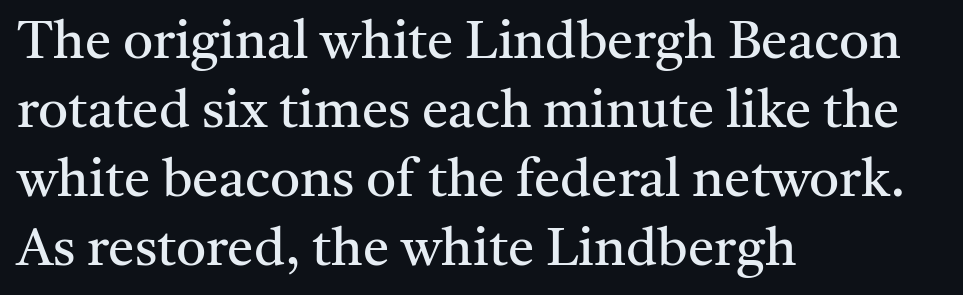
Q: Is the text bold? A: No.
Q: Is the text italic (slanted)? A: No, it is upright.
Q: Is the typeface a serif or a sans-serif typeface? A: Serif.
Q: Is the text underlined? A: No.
Q: How is the paragraph aligned? A: Left-aligned.
Q: Is the spacing between letters normal or unusually wide? A: Normal.
Q: Is the spacing between lines tight, normal or loose? A: Normal.
Q: Width (condensed, normal, or wide)? A: Normal.
Q: Stroke contrast? A: Medium.
Q: x-height? A: Medium.
Q: Monospaced? A: No.
